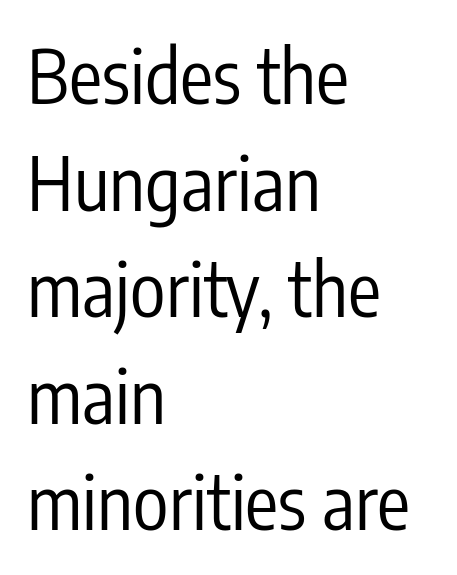
Compared with typical body copy, the letter spacing here is the same. Honestly, there is no underline to notice here at all. The type sits square on the baseline with zero lean. Vertically, the passage feels balanced, rows spaced as you'd expect.
